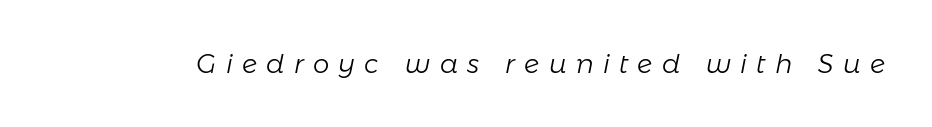
Plain, unruled lines of type. Looking at the ascenders, they clearly lean. You could only call the tracking loose — the letters float apart. Ink coverage per letter is moderate at most.
